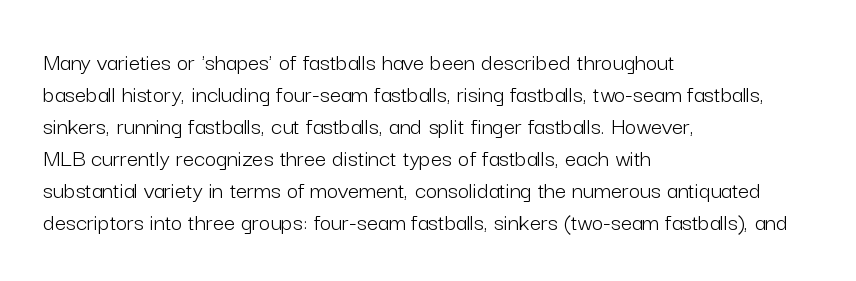
Q: Is the text bold? A: No.
Q: Is the text italic (slanted)? A: No, it is upright.
Q: Is the text underlined? A: No.
Q: How is the paragraph aligned? A: Left-aligned.
Q: Is the spacing between letters normal or unusually wide? A: Normal.
Q: Is the spacing between lines tight, normal or loose? A: Normal.
